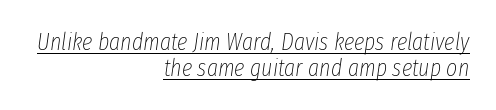
{"italic": "yes", "lean": "right", "slant_degrees": 8, "bold": "no", "underline": "yes", "align": "right", "line_spacing": "tight", "line_spacing_ratio": 1.08, "letter_spacing": "normal", "letter_spacing_em": 0.0, "glyph_px": 24}
